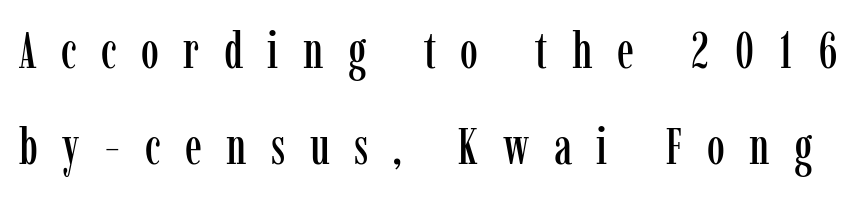
A bare baseline throughout the passage. No italicization has been applied; the sample stays upright. The letters are spread apart with noticeably loose tracking. What kind of face is this? One with serifs. Think of a printed novel: that variable character pitch is what you see here.
